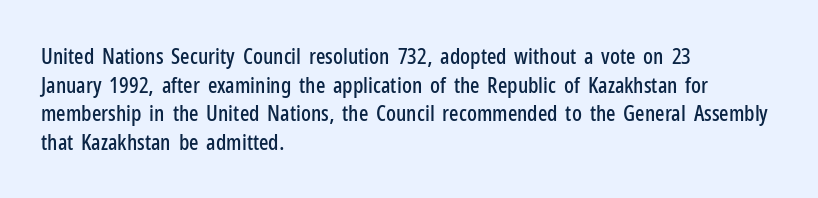
Q: Is the text italic (slanted)? A: No, it is upright.
Q: Is the text underlined? A: No.
Q: How is the paragraph aligned? A: Left-aligned.
Q: Is the spacing between letters normal or unusually wide? A: Normal.
Q: Is the spacing between lines tight, normal or loose? A: Normal.
